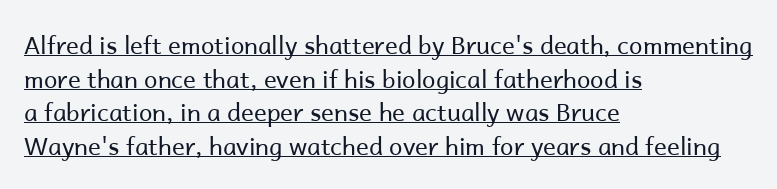
Q: Is the text bold? A: No.
Q: Is the text italic (slanted)? A: No, it is upright.
Q: Is the text underlined? A: Yes.
Q: How is the paragraph aligned? A: Left-aligned.
Q: Is the spacing between letters normal or unusually wide? A: Normal.
Q: Is the spacing between lines tight, normal or loose? A: Normal.
